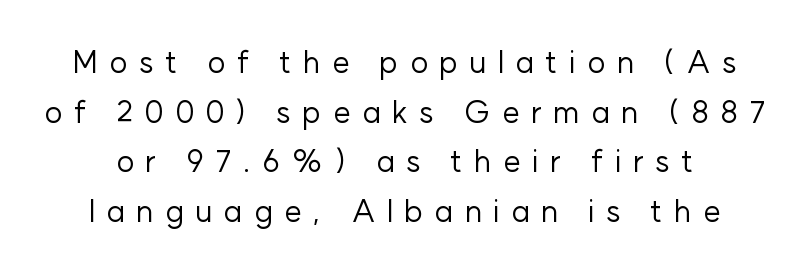
{"serif": "no", "italic": "no", "bold": "no", "weight": "regular", "width": "normal", "stroke_contrast": "low", "x_height": "medium", "monospaced": "no", "underline": "no", "line_spacing": "normal", "line_spacing_ratio": 1.6, "letter_spacing": "wide", "letter_spacing_em": 0.36, "glyph_px": 31}
